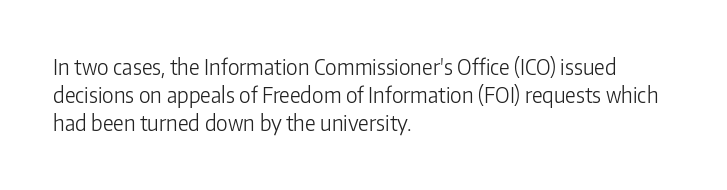
Visually the block forms a straight wall on the left and a jagged coastline on the right. Style check: upright. Bold? No — there's no thickening of the strokes. Notice how descenders clear the ascenders below comfortably — that's standard leading. Each word holds together tightly as a unit, with standard inter-letter gaps.
